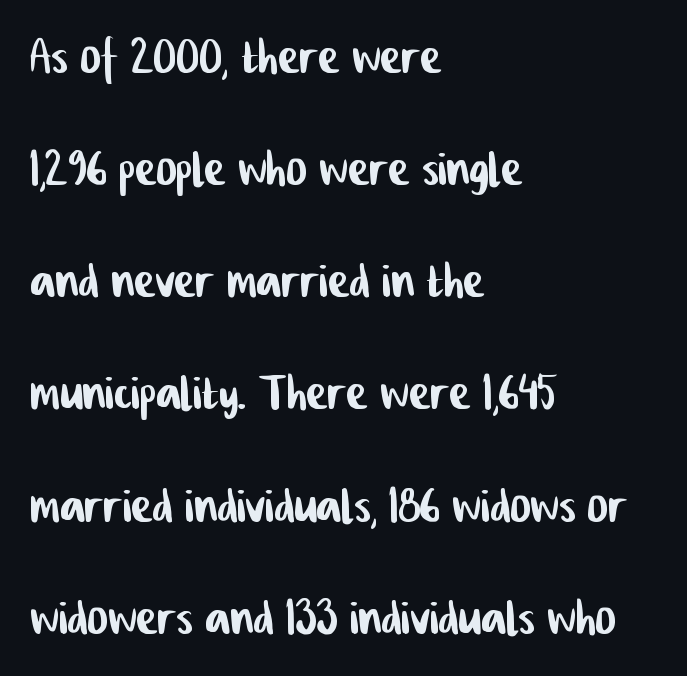
The image shows 63 px condensed sans-serif type; set left-aligned, line spacing 1.78x, normal letter spacing, not underlined; low stroke contrast and a medium x-height.
